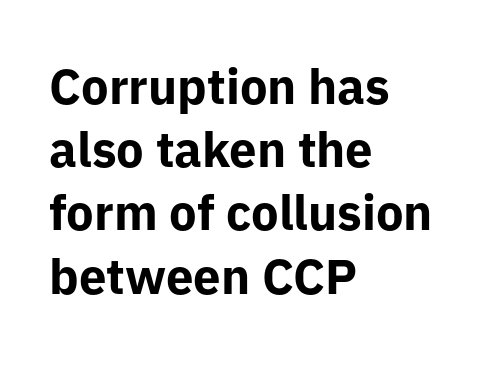
Plain, unruled lines of type. Is this a sans? Yes — the strokes have no serifs. Varying glyph widths throughout — classic text-font behaviour. Here the glyphs are tracked normally, forming tight word shapes. Alignment: flush left.
